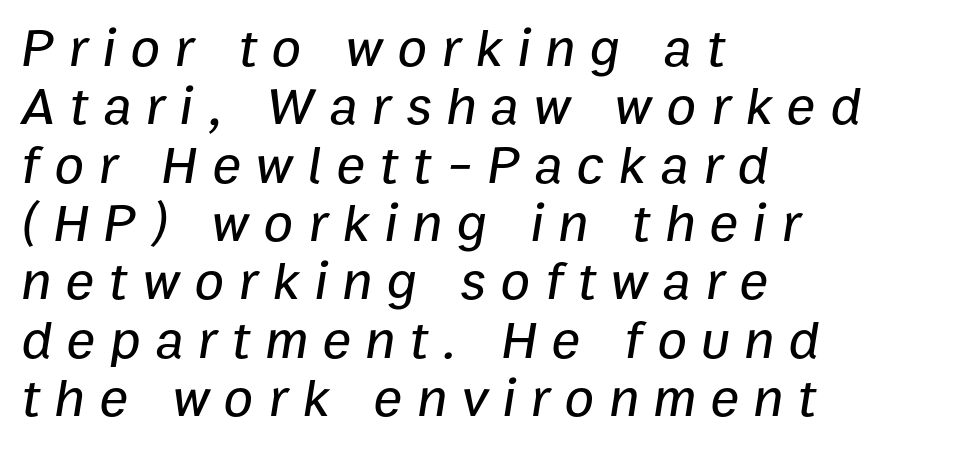
These lines are rendered in a variable-pitch font. The line-height multiplier appears low, near solid setting. Is the block centered? No — it sits flush against the left margin. Characters are canted at an angle relative to the baseline's perpendicular.
